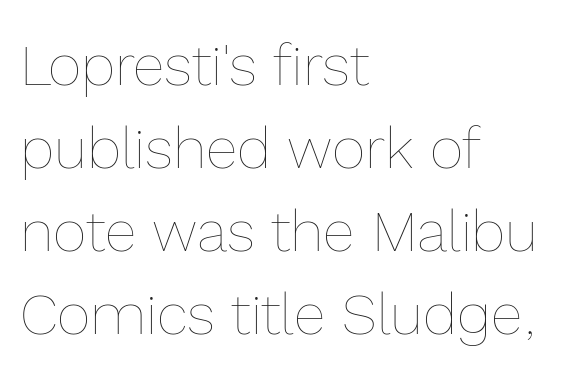
The image shows 58 px thin type, upright; set left-aligned, normal line spacing (1.43x), normal letter spacing, not underlined; a medium x-height.
